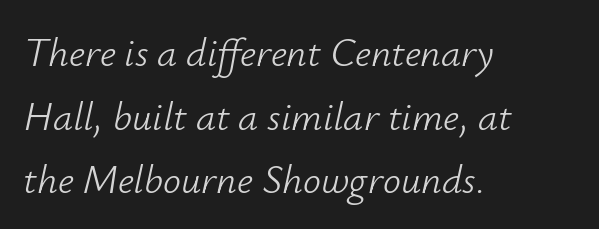
Q: Is the text bold? A: No.
Q: Is the text italic (slanted)? A: Yes, it leans right by about 12 degrees.
Q: Is the text underlined? A: No.
Q: How is the paragraph aligned? A: Left-aligned.
Q: Is the spacing between letters normal or unusually wide? A: Normal.
Q: Is the spacing between lines tight, normal or loose? A: Normal.
Q: Width (condensed, normal, or wide)? A: Normal.
Q: Stroke contrast? A: Low.
Q: x-height? A: Small.
Q: Monospaced? A: No.
